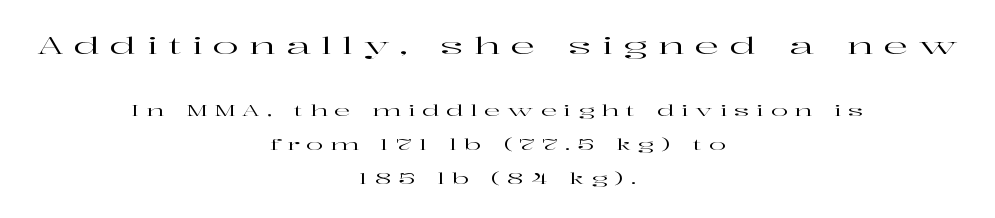
The designer gave the opening block more size than the closing block. Type without underlining. Whoever set this chose breathing room over compactness in the vertical rhythm. The face used here is rendered with a markedly widened letterfit.
